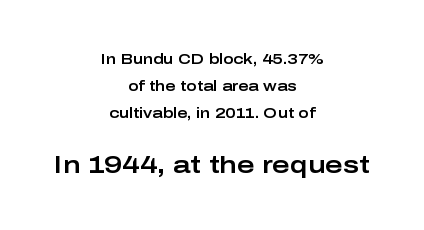
The image shows 24 px text type, upright; set centered, loose line spacing (1.92x), normal letter spacing, not underlined; the second (bottom) block is 1.71x larger.
